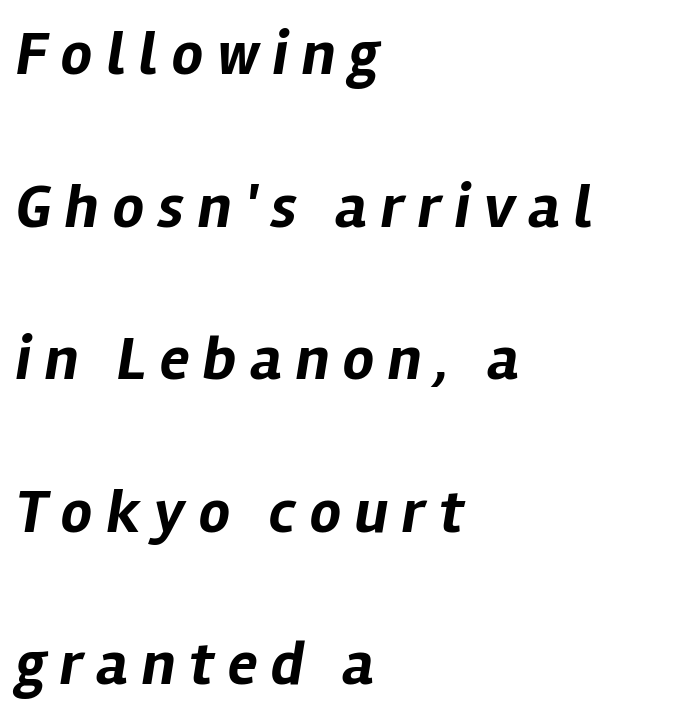
Observe the wide spacing: letters keep a clear distance from each other. The sample has been set heavy, in full bold. The string is rendered with underlining switched off. Does the copy run flush right? No — it runs flush left. The passage shown leans; its letterforms are oblique.
